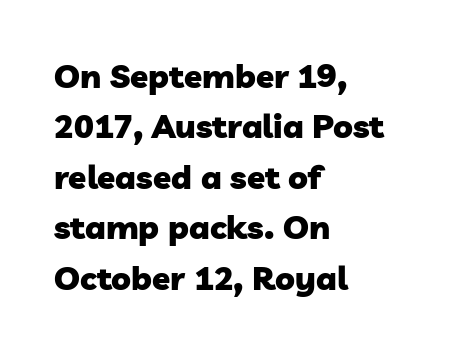
{"serif": "no", "bold": "yes", "weight": "heavy", "width": "normal", "stroke_contrast": "low", "x_height": "medium", "monospaced": "no", "underline": "no", "align": "left", "line_spacing": "normal", "line_spacing_ratio": 1.53, "letter_spacing": "normal", "letter_spacing_em": 0.0, "glyph_px": 33}
